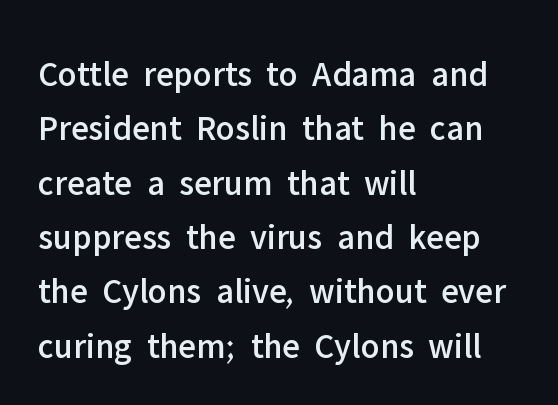
Every row of glyphs begins at an identical x-position on the left. How are the letters spaced? Ordinarily, with no added tracking. Note the varied advance widths — an 'i' is clearly narrower than an 'm'. Lines of text with bare space underneath.
